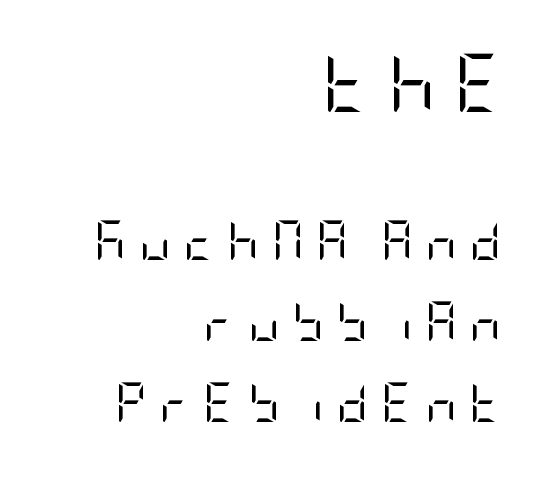
{"serif": "no", "italic": "no", "bold": "no", "weight": "regular", "width": "condensed", "stroke_contrast": "low", "x_height": "large", "underline": "no", "align": "right", "line_spacing": "loose", "line_spacing_ratio": 2.08, "letter_spacing": "wide", "letter_spacing_em": 0.32, "larger_block": "first", "size_ratio": 1.49, "glyph_px": 58}
